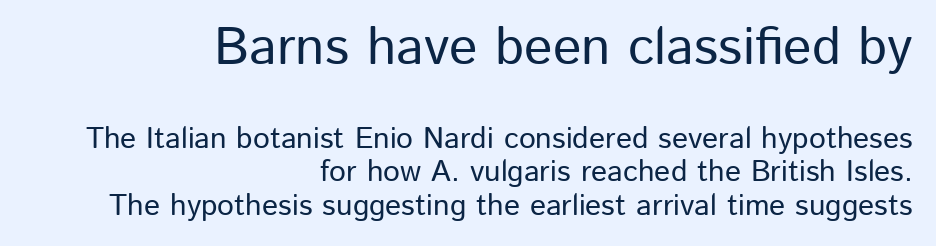
The image shows 53 px sans-serif type, upright; set right-aligned, tight line spacing (1.12x), normal letter spacing, not underlined; the first (top) block is 1.77x larger; low stroke contrast and a medium x-height.
